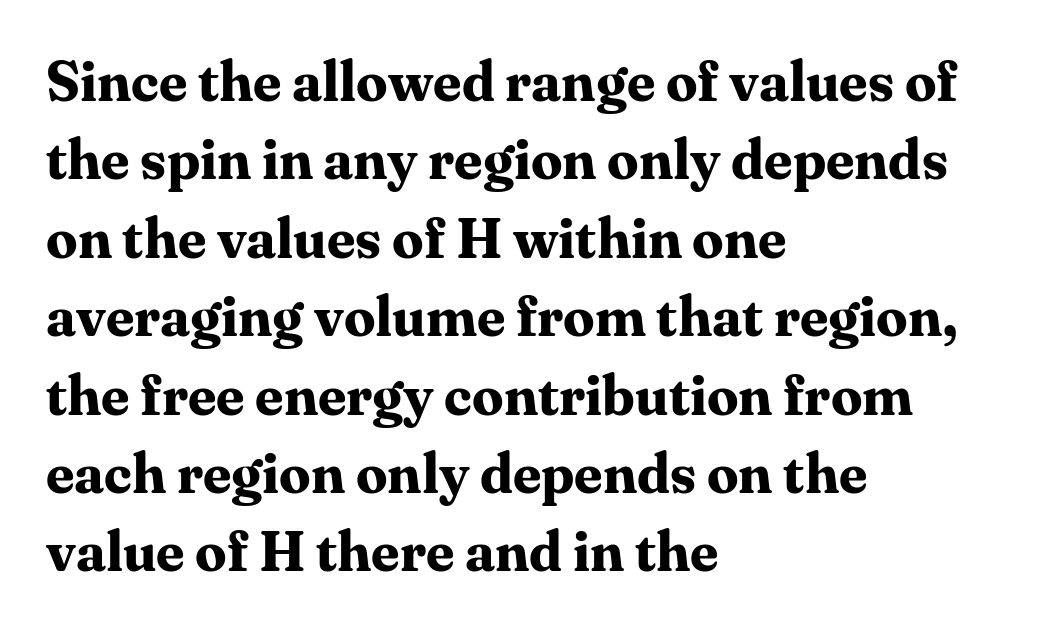
Q: Is the text bold? A: Yes.
Q: Is the text italic (slanted)? A: No, it is upright.
Q: Is the typeface a serif or a sans-serif typeface? A: Serif.
Q: Is the text underlined? A: No.
Q: How is the paragraph aligned? A: Left-aligned.
Q: Is the spacing between letters normal or unusually wide? A: Normal.
Q: Is the spacing between lines tight, normal or loose? A: Normal.
Q: Width (condensed, normal, or wide)? A: Normal.
Q: Stroke contrast? A: Medium.
Q: x-height? A: Medium.
Q: Monospaced? A: No.
